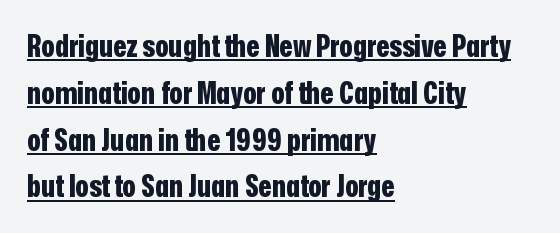
The image shows 31 px bold, condensed sans-serif type, upright; set left-aligned, normal line spacing (1.51x), normal letter spacing, underlined; low stroke contrast and a medium x-height.
